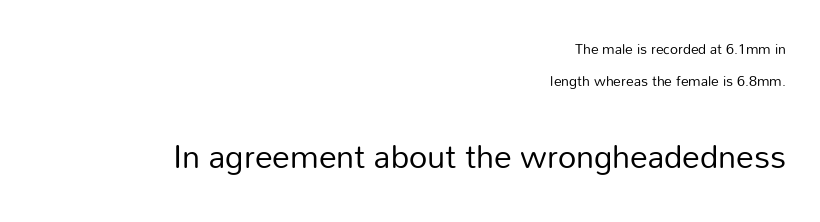
{"serif": "no", "italic": "no", "bold": "no", "weight": "regular", "width": "normal", "stroke_contrast": "low", "x_height": "medium", "monospaced": "no", "underline": "no", "align": "right", "line_spacing": "loose", "line_spacing_ratio": 2.26, "letter_spacing": "normal", "letter_spacing_em": 0.0, "larger_block": "second", "size_ratio": 2.29, "glyph_px": 32}
